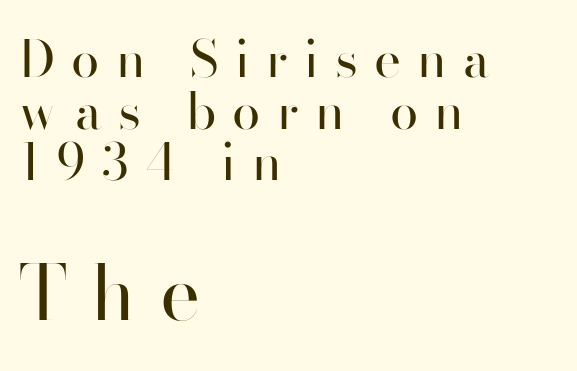
The image shows 76 px regular-weight sans-serif type, upright; set left-aligned, tight line spacing (1.01x), unusually wide letter spacing (+0.32 em), not underlined; the second (bottom) block is 1.49x larger; high stroke contrast and a small x-height.
